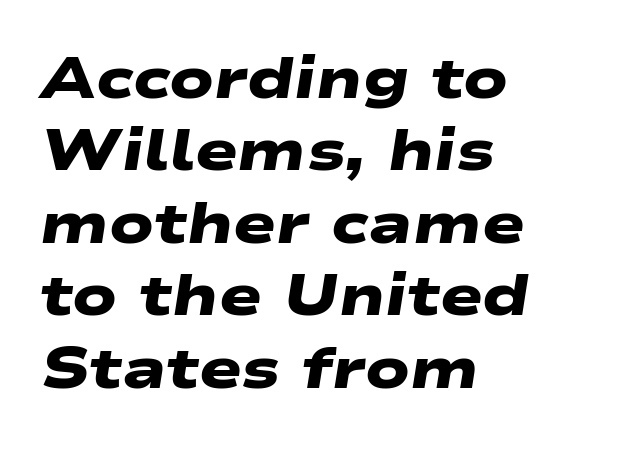
{"serif": "no", "bold": "yes", "weight": "heavy", "width": "wide", "stroke_contrast": "low", "x_height": "medium", "monospaced": "no", "underline": "no", "align": "left", "line_spacing": "normal", "line_spacing_ratio": 1.27, "letter_spacing": "normal", "letter_spacing_em": 0.0, "glyph_px": 57}
